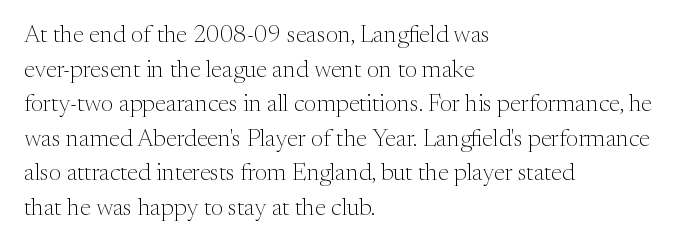
{"italic": "no", "bold": "no", "underline": "no", "align": "left", "line_spacing": "normal", "line_spacing_ratio": 1.44, "letter_spacing": "normal", "letter_spacing_em": 0.0, "glyph_px": 24}
